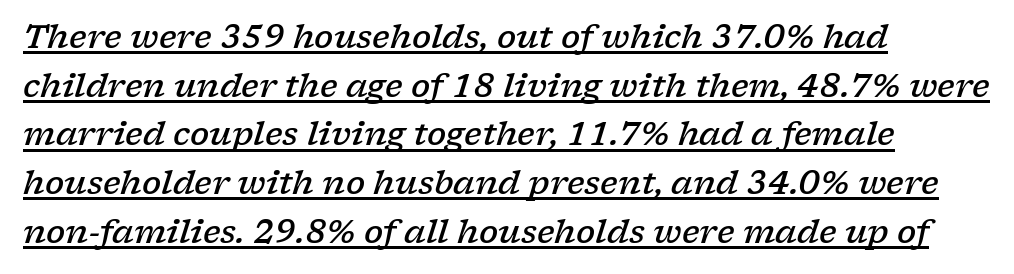
Q: Is the text bold? A: Semi-bold.
Q: Is the text italic (slanted)? A: Yes, it leans right by about 17 degrees.
Q: Is the typeface a serif or a sans-serif typeface? A: Serif.
Q: Is the text underlined? A: Yes.
Q: How is the paragraph aligned? A: Left-aligned.
Q: Is the spacing between letters normal or unusually wide? A: Normal.
Q: Is the spacing between lines tight, normal or loose? A: Normal.
Q: Width (condensed, normal, or wide)? A: Wide.
Q: Stroke contrast? A: Low.
Q: x-height? A: Medium.
Q: Monospaced? A: No.
